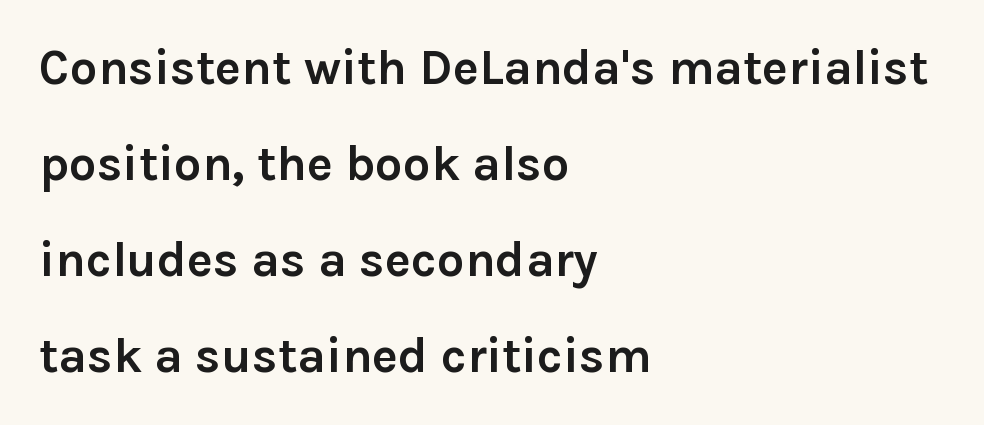
The image shows 49 px semibold sans-serif type, upright; set left-aligned, loose line spacing (1.96x), normal letter spacing, not underlined; low stroke contrast and a medium x-height.
